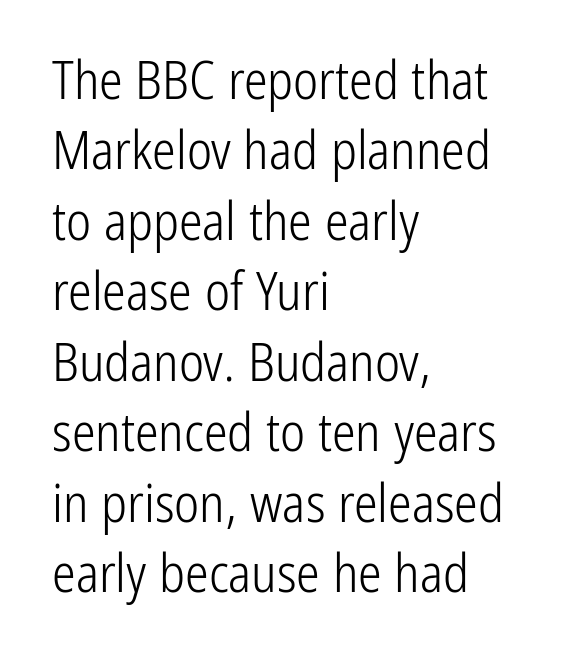
{"serif": "no", "italic": "no", "bold": "no", "weight": "light", "width": "condensed", "stroke_contrast": "low", "x_height": "medium", "monospaced": "no", "underline": "no", "align": "left", "line_spacing": "normal", "line_spacing_ratio": 1.33, "letter_spacing": "normal", "letter_spacing_em": 0.0, "glyph_px": 53}
